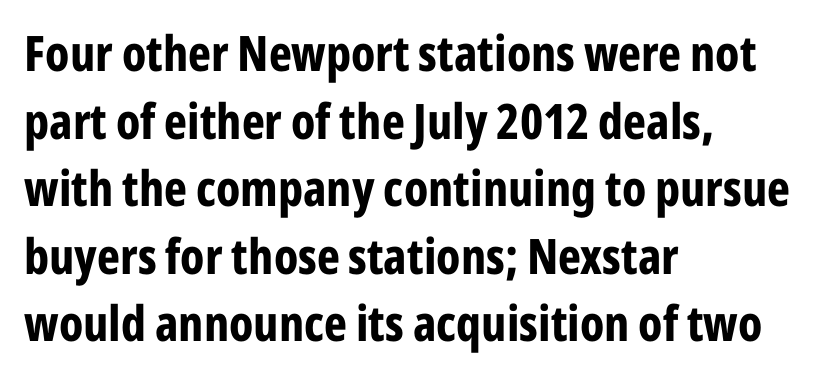
Beneath every word, the page is bare. Heavy-handed strokes throughout: this text is bold. Leftover space on each line is placed entirely after the last word. These lines are composed in type without serifs. A typesetter would call this proportional, since set widths differ per character.
